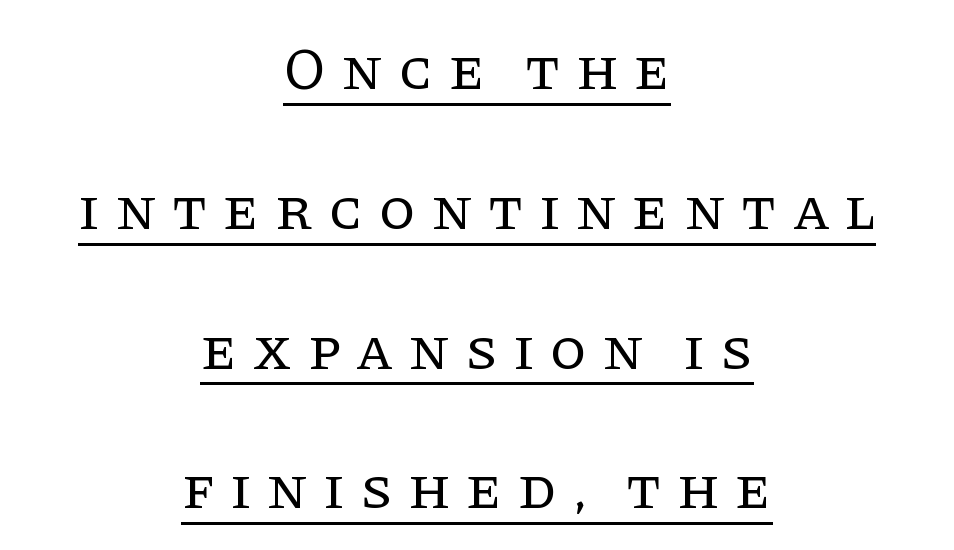
Caption: lettering with a line underneath. Compared with a flush-left layout, this one balances lines on the center instead. Each stroke keeps to a modest, everyday thickness or less. In terms of leading, this rendering errs on the spacious side. The letters stand straight up with perfectly vertical stems. Spacing verdict: proportional, widths tailored to each character.
